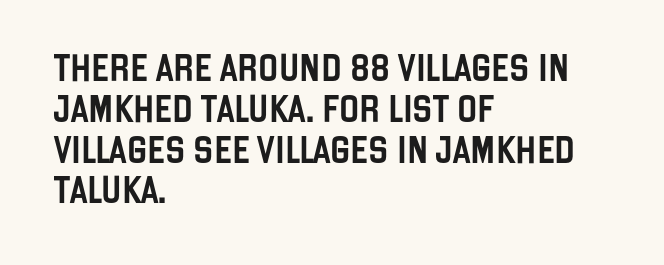
The typography opts for an upright posture over an oblique one. Descenders hang freely into open space. The rag falls on the right side of this text block. No extra tracking has been applied to these lines. Does the leading feel generous? No, just average.
